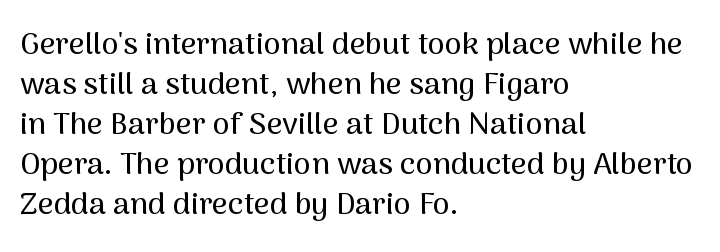
The image shows 31 px sans-serif type, upright; set left-aligned, normal line spacing (1.29x), normal letter spacing, not underlined; medium stroke contrast and a medium x-height.
